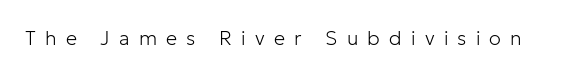
{"italic": "no", "bold": "no", "underline": "no", "letter_spacing": "wide", "letter_spacing_em": 0.46, "glyph_px": 20}
